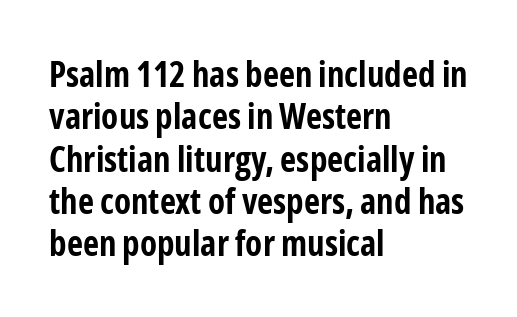
The image shows 35 px bold, condensed sans-serif type, upright; set left-aligned, line spacing 1.21x, normal letter spacing, not underlined; low stroke contrast and a medium x-height.
